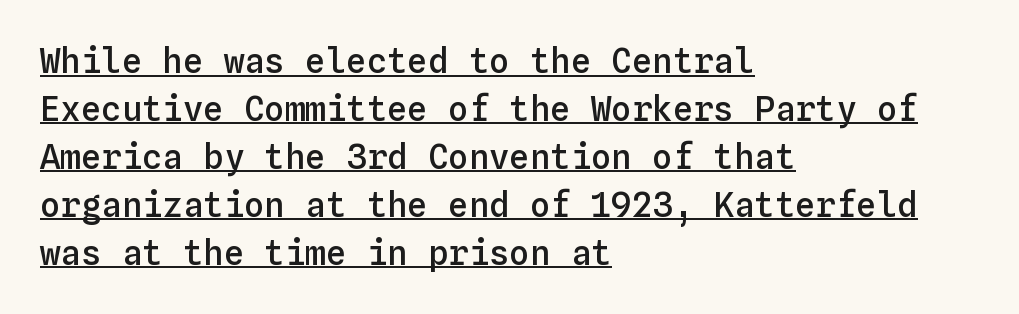
Q: Is the text bold? A: Semi-bold.
Q: Is the text italic (slanted)? A: No, it is upright.
Q: Is the text underlined? A: Yes.
Q: How is the paragraph aligned? A: Left-aligned.
Q: Is the spacing between letters normal or unusually wide? A: Normal.
Q: Is the spacing between lines tight, normal or loose? A: Normal.
Q: Width (condensed, normal, or wide)? A: Normal.
Q: Stroke contrast? A: Low.
Q: x-height? A: Medium.
Q: Monospaced? A: Yes.
